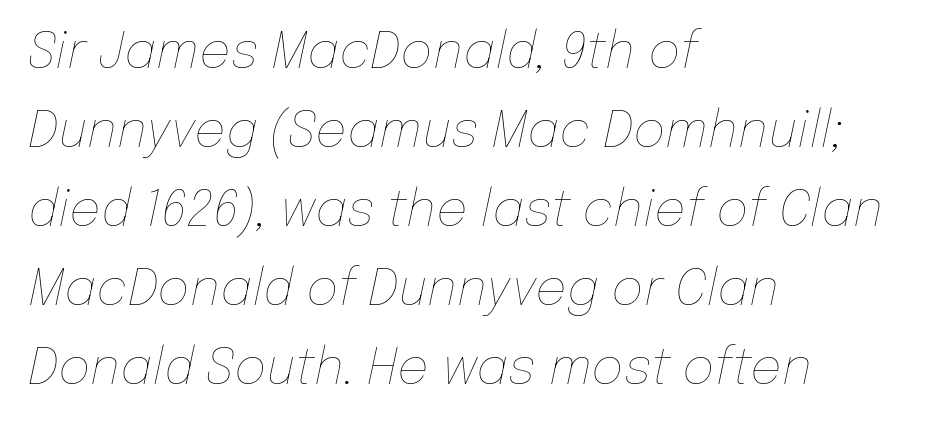
Q: Is the text bold? A: No.
Q: Is the text italic (slanted)? A: Yes, it leans right by about 12 degrees.
Q: Is the text underlined? A: No.
Q: How is the paragraph aligned? A: Left-aligned.
Q: Is the spacing between letters normal or unusually wide? A: Normal.
Q: Is the spacing between lines tight, normal or loose? A: Normal.
Q: Width (condensed, normal, or wide)? A: Normal.
Q: Stroke contrast? A: Low.
Q: x-height? A: Medium.
Q: Monospaced? A: No.
